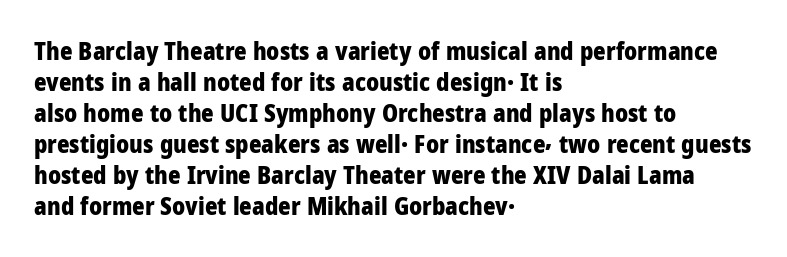
If you measured baseline to baseline, you'd find a middling distance. The specimen reads as upright at a glance. Glyph-to-glyph distance matches everyday printed text. Heavy, bold letterforms. Each row of text sits above clean, open space.
